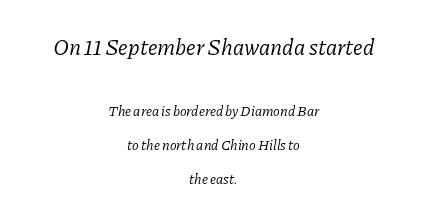
Large over small — that's the arrangement of the two blocks here. Both edges are ragged and mirror each other, which tells us the setting is centered. Any mark beneath the type? The region is blank. You could fit nearly another row in the gap between these rows.
